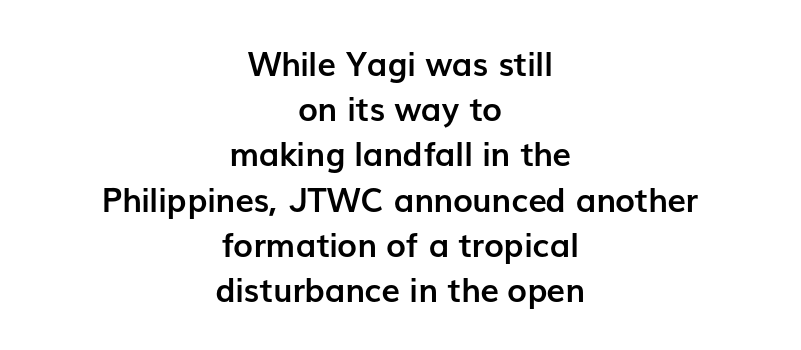
{"serif": "no", "italic": "no", "bold": "yes", "weight": "semibold", "width": "normal", "stroke_contrast": "low", "x_height": "medium", "monospaced": "no", "underline": "no", "align": "center", "line_spacing": "normal", "line_spacing_ratio": 1.37, "letter_spacing": "normal", "letter_spacing_em": 0.0, "glyph_px": 33}
